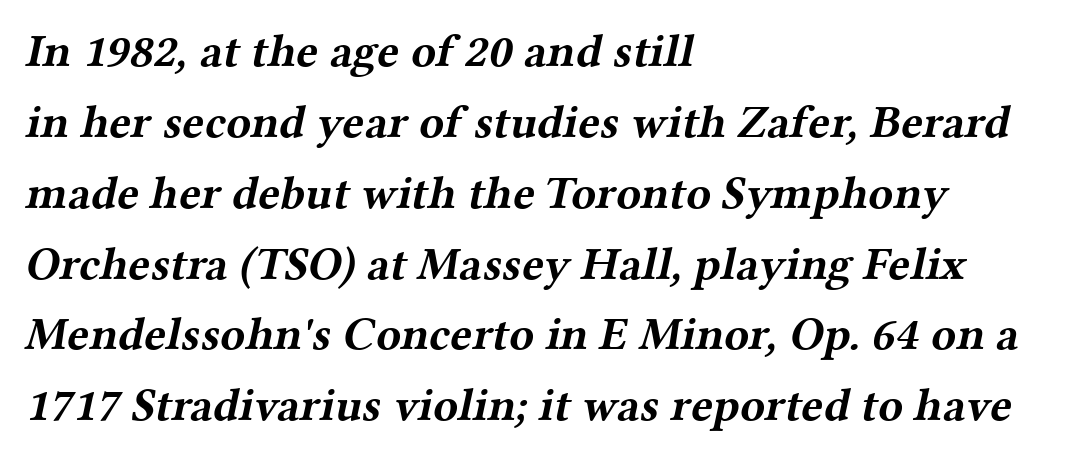
{"serif": "yes", "bold": "yes", "weight": "bold", "width": "wide", "stroke_contrast": "medium", "x_height": "medium", "monospaced": "no", "underline": "no", "align": "left", "line_spacing": "normal", "line_spacing_ratio": 1.54, "letter_spacing": "normal", "letter_spacing_em": 0.0, "glyph_px": 46}
